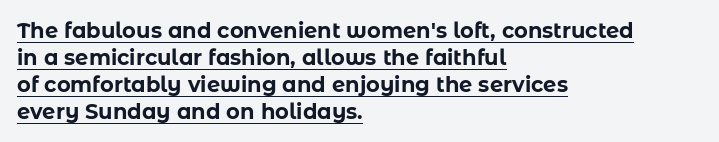
Q: Is the text bold? A: Yes.
Q: Is the text italic (slanted)? A: No, it is upright.
Q: Is the text underlined? A: Yes.
Q: How is the paragraph aligned? A: Left-aligned.
Q: Is the spacing between letters normal or unusually wide? A: Normal.
Q: Is the spacing between lines tight, normal or loose? A: Normal.
